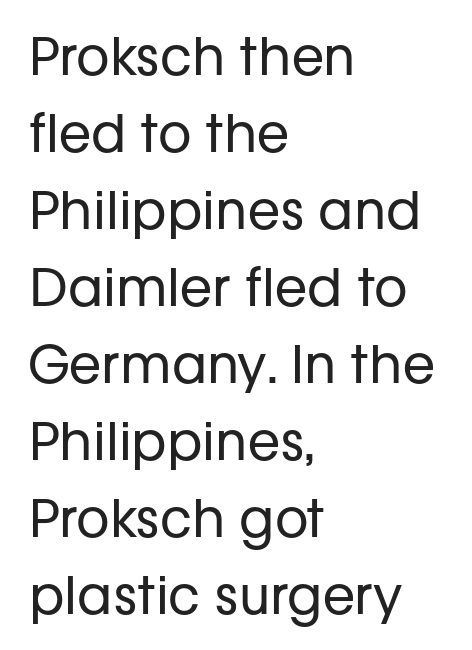
{"serif": "no", "italic": "no", "bold": "no", "weight": "regular", "width": "normal", "stroke_contrast": "low", "x_height": "medium", "monospaced": "no", "underline": "no", "align": "left", "line_spacing": "normal", "line_spacing_ratio": 1.48, "letter_spacing": "normal", "letter_spacing_em": 0.0, "glyph_px": 52}
